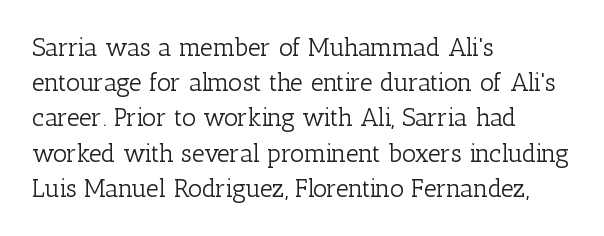
{"italic": "no", "bold": "no", "underline": "no", "align": "left", "line_spacing": "normal", "line_spacing_ratio": 1.41, "letter_spacing": "normal", "letter_spacing_em": 0.0, "glyph_px": 25}
